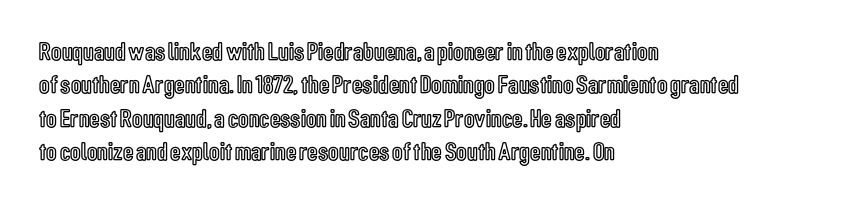
Beneath every word, the page is bare. Evenly set lines give the paragraph a standard silhouette. The compositor pushed each line to the left boundary. Spacing between characters is what you'd get straight out of the box. When letters stand straight like this, we call the style roman or upright.
